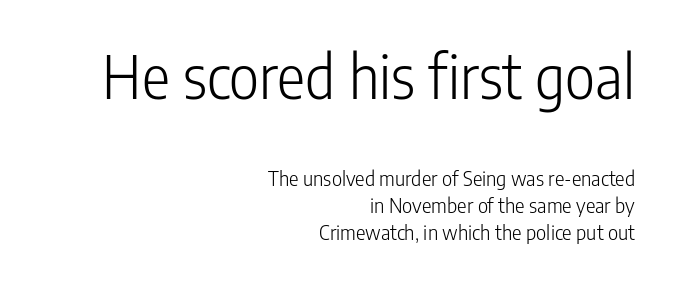
{"serif": "no", "italic": "no", "bold": "no", "weight": "light", "width": "condensed", "stroke_contrast": "low", "x_height": "medium", "monospaced": "no", "underline": "no", "align": "right", "line_spacing": "normal", "line_spacing_ratio": 1.35, "letter_spacing": "normal", "letter_spacing_em": 0.0, "larger_block": "first", "size_ratio": 2.95, "glyph_px": 59}
